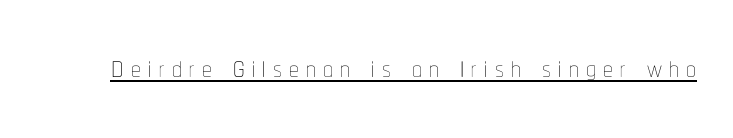
You could not count columns in this text — the font is proportionally spaced. Every word sits above its own underline. Counters stay open thanks to moderate or lighter strokes. Designer's note — italics off, roman on.
